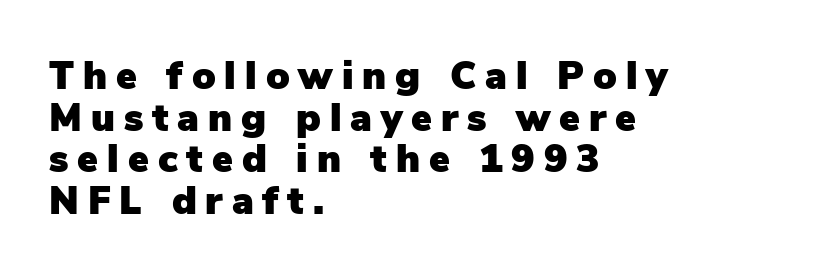
{"serif": "no", "italic": "no", "width": "normal", "stroke_contrast": "low", "x_height": "medium", "monospaced": "no", "underline": "no", "align": "left", "line_spacing": "tight", "line_spacing_ratio": 1.07, "letter_spacing": "wide", "letter_spacing_em": 0.23, "glyph_px": 39}
